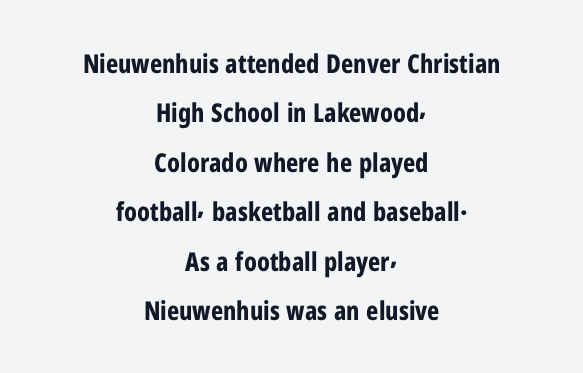
The image shows 26 px bold type, upright; set centered, loose line spacing (1.9x), normal letter spacing, not underlined.
